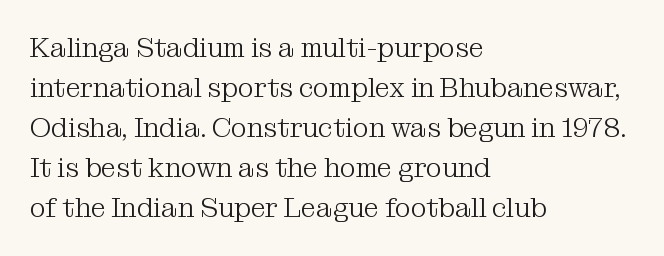
The image shows 27 px text type, upright; set left-aligned, normal line spacing (1.48x), normal letter spacing, not underlined.
